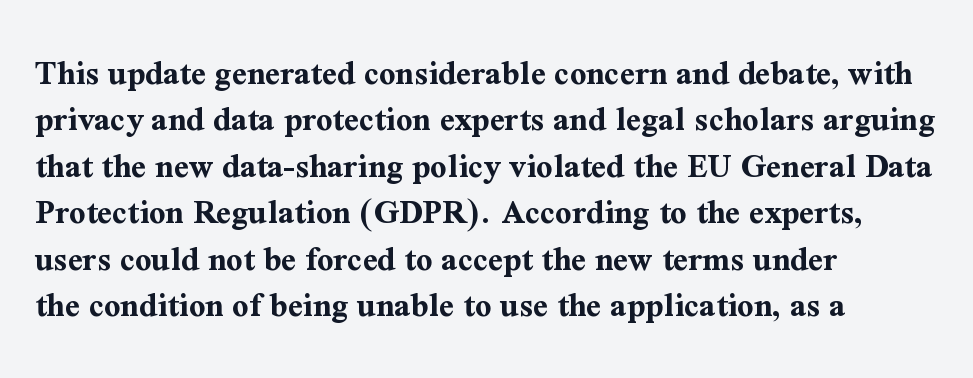
The face used here is seriffed, in the tradition of book romans. Characters remain perfectly vertical along every line. The face used here is rendered with its standard letterfit. Do the characters align in a grid? No, the font is proportional.
